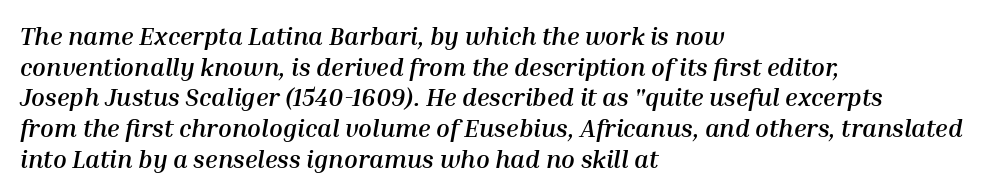
The image shows 25 px bold type, italic (leaning right); set left-aligned, line spacing 1.23x, normal letter spacing, not underlined.
